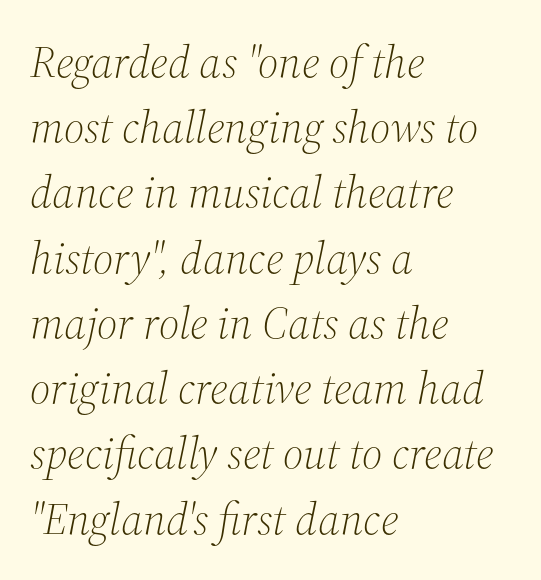
{"serif": "yes", "italic": "yes", "lean": "right", "slant_degrees": 12, "bold": "no", "weight": "light", "width": "normal", "stroke_contrast": "medium", "x_height": "medium", "monospaced": "no", "underline": "no", "align": "left", "line_spacing": "normal", "line_spacing_ratio": 1.45, "letter_spacing": "normal", "letter_spacing_em": 0.0, "glyph_px": 45}
